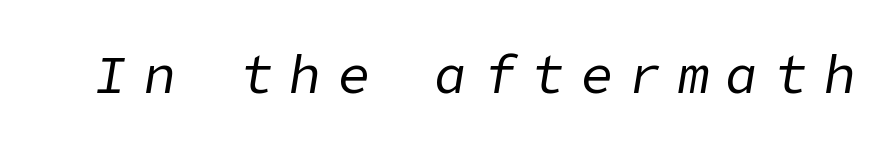
{"italic": "yes", "lean": "right", "slant_degrees": 9, "bold": "no", "weight": "regular", "width": "normal", "stroke_contrast": "low", "x_height": "medium", "underline": "no", "letter_spacing": "wide", "letter_spacing_em": 0.3, "glyph_px": 54}
